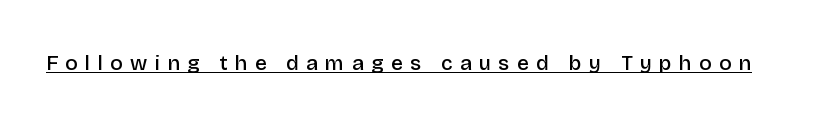
Q: Is the text bold? A: Semi-bold.
Q: Is the text italic (slanted)? A: No, it is upright.
Q: Is the text underlined? A: Yes.
Q: Is the spacing between letters normal or unusually wide? A: Unusually wide.
